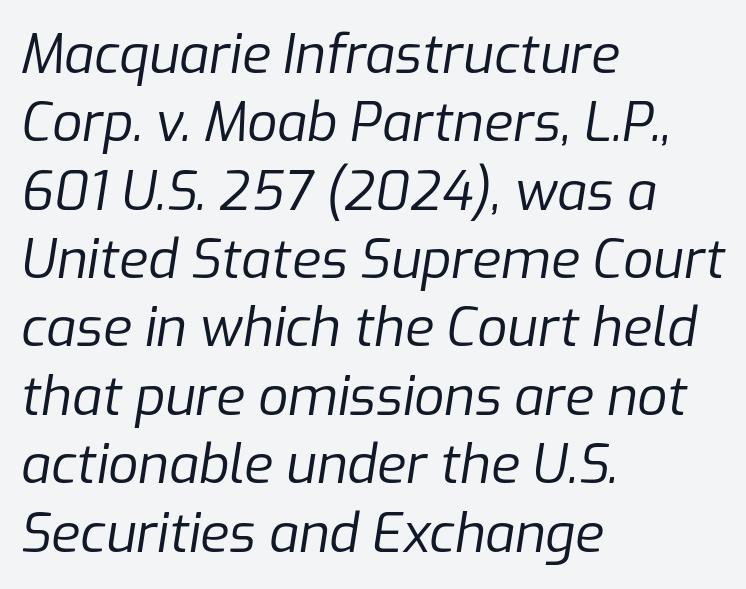
Q: Is the text bold? A: No.
Q: Is the text italic (slanted)? A: Yes, it leans right by about 9 degrees.
Q: Is the text underlined? A: No.
Q: How is the paragraph aligned? A: Left-aligned.
Q: Is the spacing between letters normal or unusually wide? A: Normal.
Q: Is the spacing between lines tight, normal or loose? A: Normal.
Q: Width (condensed, normal, or wide)? A: Normal.
Q: Stroke contrast? A: Low.
Q: x-height? A: Medium.
Q: Monospaced? A: No.
